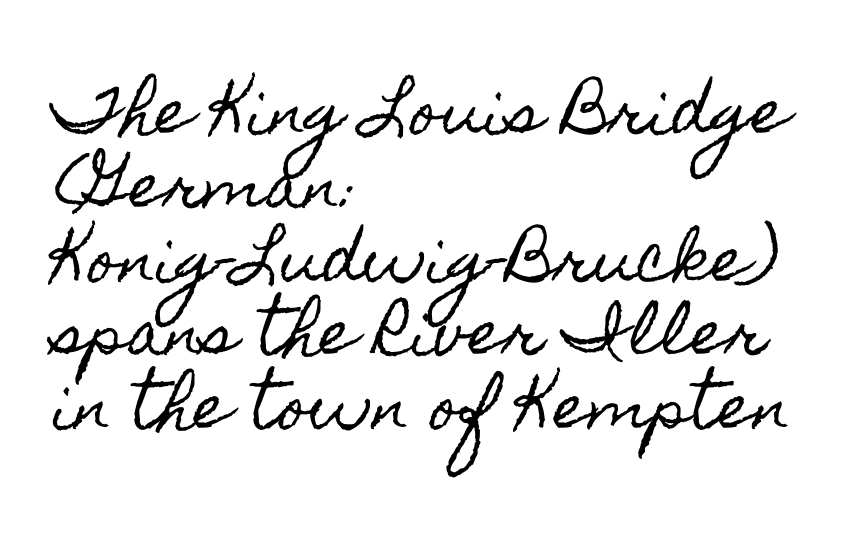
{"width": "condensed", "x_height": "small", "monospaced": "no", "underline": "no", "align": "left", "line_spacing_ratio": 1.23, "letter_spacing": "normal", "letter_spacing_em": 0.0, "glyph_px": 60}
